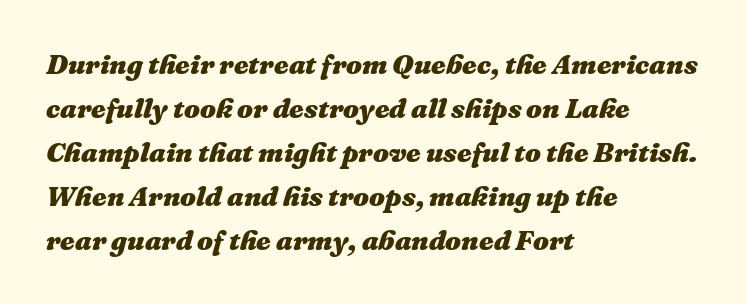
{"italic": "yes", "lean": "right", "slant_degrees": 16, "bold": "yes", "weight": "heavy", "width": "normal", "stroke_contrast": "medium", "x_height": "medium", "monospaced": "no", "underline": "no", "align": "left", "line_spacing": "normal", "line_spacing_ratio": 1.57, "letter_spacing": "normal", "letter_spacing_em": 0.0, "glyph_px": 28}
